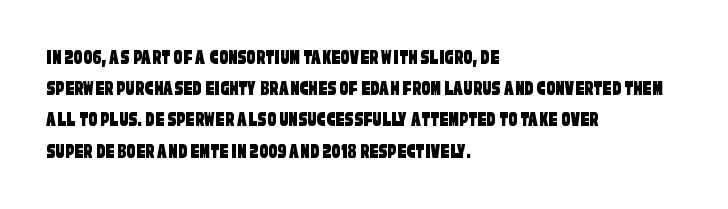
Q: Is the text underlined? A: No.
Q: How is the paragraph aligned? A: Left-aligned.
Q: Is the spacing between letters normal or unusually wide? A: Normal.
Q: Is the spacing between lines tight, normal or loose? A: Normal.
